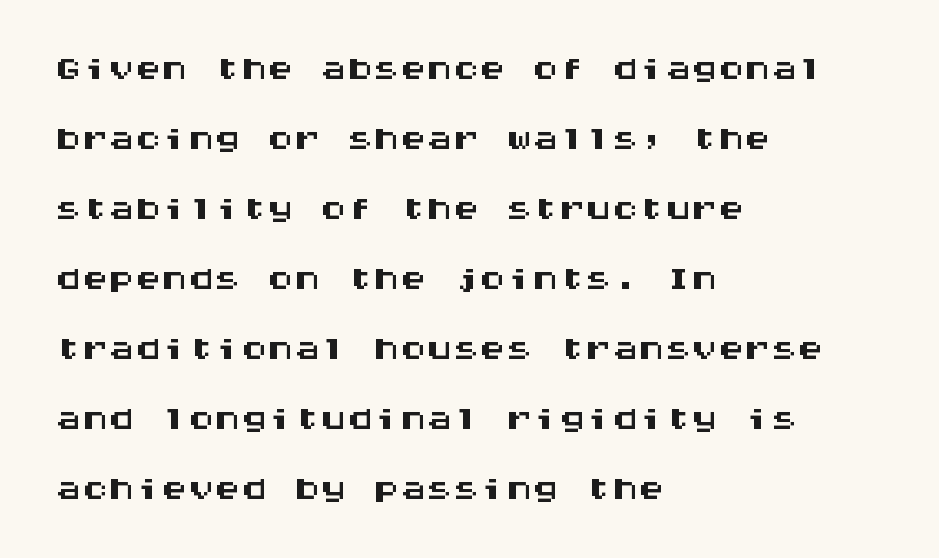
{"serif": "no", "italic": "no", "width": "wide", "stroke_contrast": "medium", "x_height": "large", "monospaced": "yes", "underline": "no", "align": "left", "line_spacing": "normal", "line_spacing_ratio": 1.32, "letter_spacing": "normal", "letter_spacing_em": 0.0, "glyph_px": 53}
